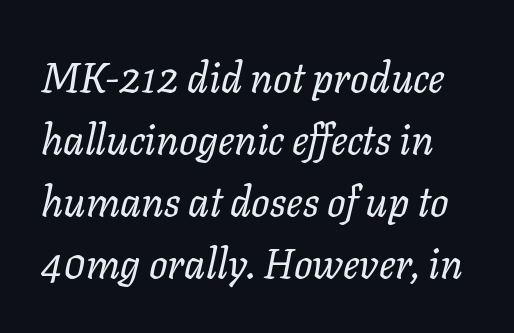
The string is rendered with underlining switched off. The specimen reads as italic at a glance. Ink coverage per letter is moderate at most. Rows of type keep a routine distance in the vertical direction.
